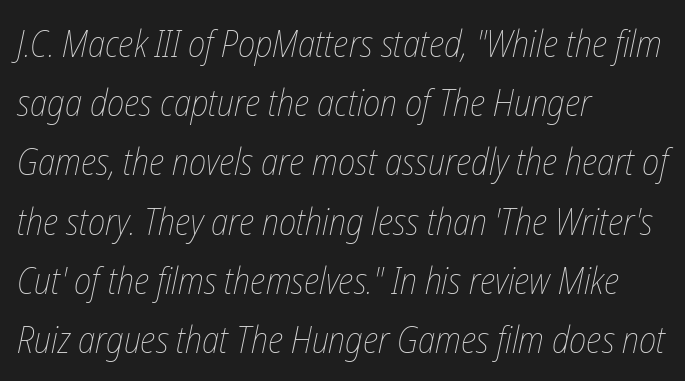
{"italic": "yes", "lean": "right", "slant_degrees": 12, "bold": "no", "weight": "thin", "width": "condensed", "stroke_contrast": "low", "x_height": "medium", "monospaced": "no", "underline": "no", "align": "left", "line_spacing": "normal", "line_spacing_ratio": 1.6, "letter_spacing": "normal", "letter_spacing_em": 0.0, "glyph_px": 37}
